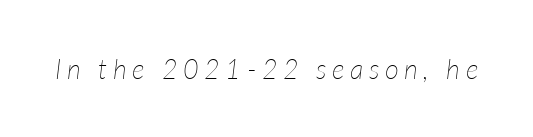
Q: Is the text bold? A: No.
Q: Is the text italic (slanted)? A: Yes, it leans right by about 7 degrees.
Q: Is the text underlined? A: No.
Q: Is the spacing between letters normal or unusually wide? A: Unusually wide.
